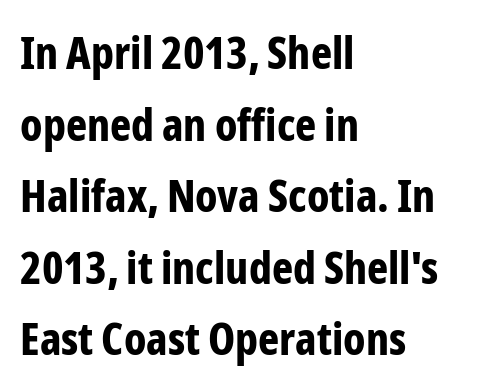
The paragraph has a hard left edge and a soft right edge. Characters follow at the spacing the type designer built in. Rule under the text: the space is simply empty. Is the type bold? Yes — the strokes are clearly thick and heavy. The passage shown is typed in a proportional face where columns would drift. Grotesque or geometric, the face here clearly has no serifs.
